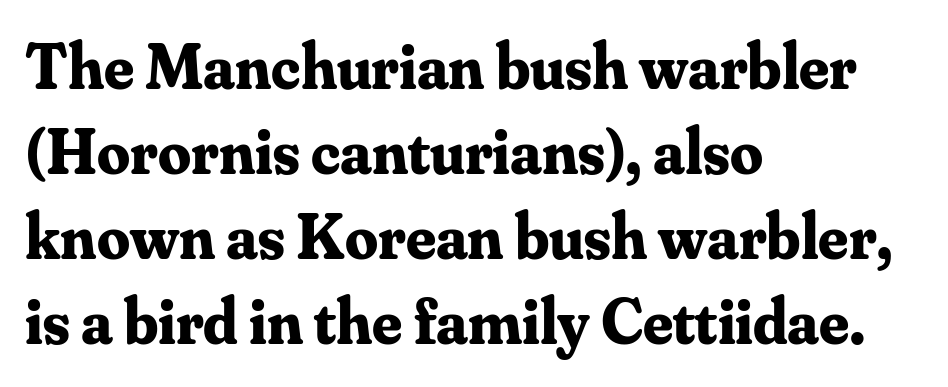
The words here are not underlined. This sample uses an upright cut, with every glyph sitting square on the baseline. Inter-character spacing is left at the font's built-in metrics. In terms of leading, this rendering sits right in the middle. The lines in this sample share a left origin and differ only in where they stop.
